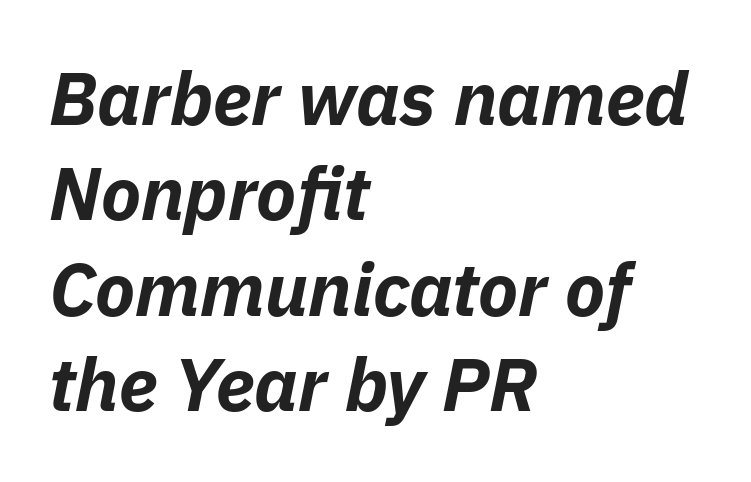
The image shows 74 px bold type, italic (leaning right); set left-aligned, normal line spacing (1.29x), normal letter spacing, not underlined; low stroke contrast and a medium x-height.
